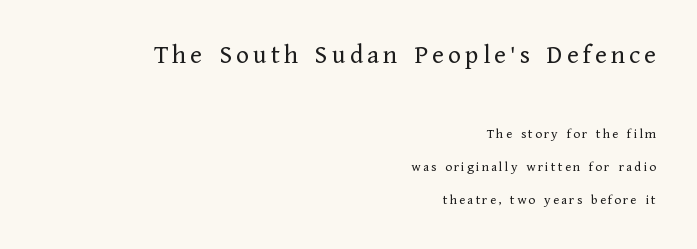
The image shows 27 px text type, upright; set right-aligned, loose line spacing (2.37x), not underlined; the first (top) block is 1.93x larger.
